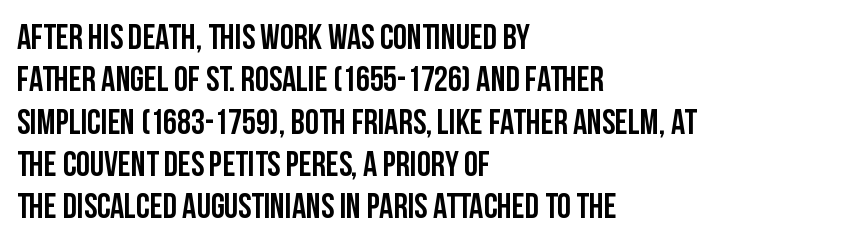
What stands out about the letter spacing? Nothing — it is the standard amount. Notice how the stems are strictly vertical — no italics here. Do the characters align in a grid? No, the font is proportional. Type style note: lacks serifs. Just letters on the line, the space beneath them empty.
